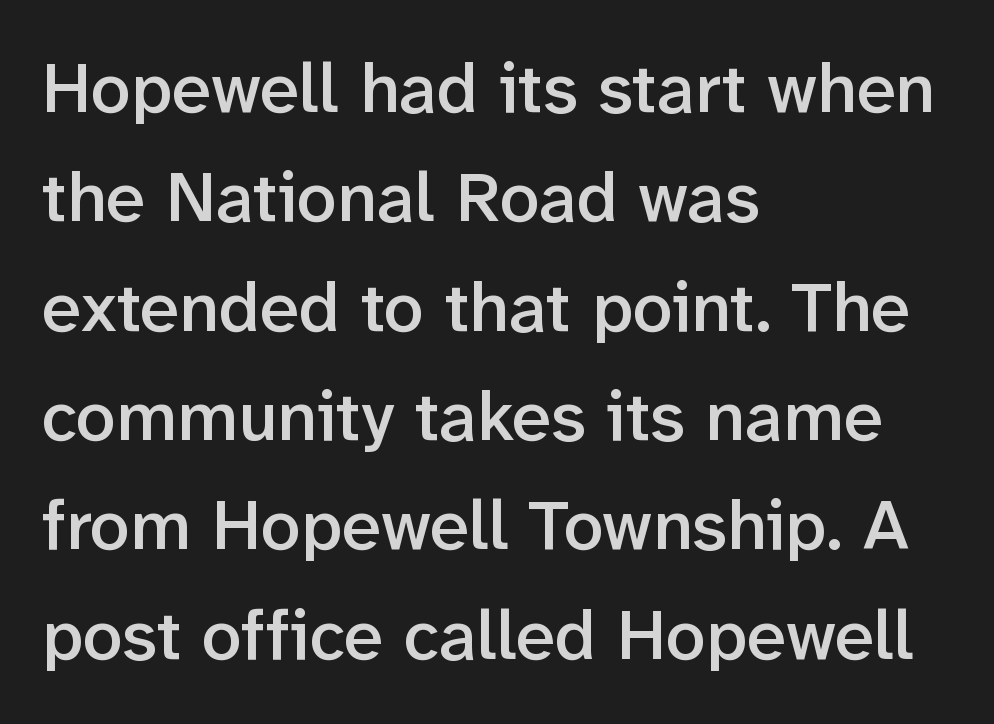
The image shows 71 px semibold sans-serif type, upright; set left-aligned, normal line spacing (1.54x), normal letter spacing, not underlined; low stroke contrast and a medium x-height.
